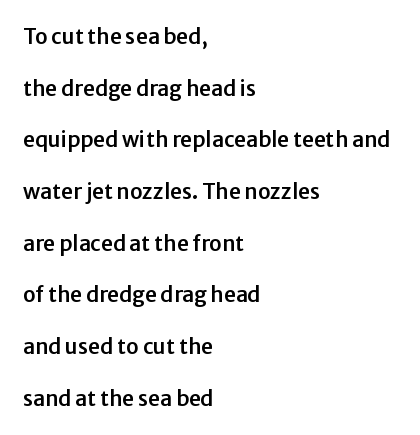
{"italic": "no", "underline": "no", "align": "left", "line_spacing": "loose", "line_spacing_ratio": 2.46, "letter_spacing": "normal", "letter_spacing_em": 0.0, "glyph_px": 21}
